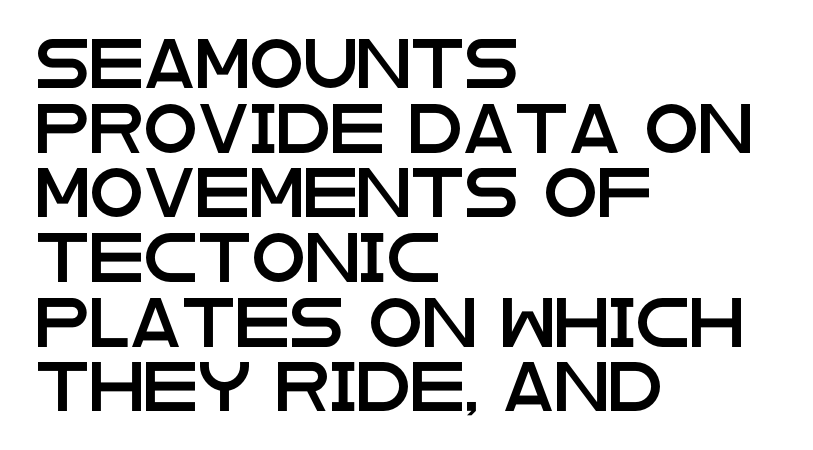
The image shows 49 px wide sans-serif type, upright; set left-aligned, normal line spacing (1.32x), normal letter spacing, not underlined; low stroke contrast and a large x-height.
